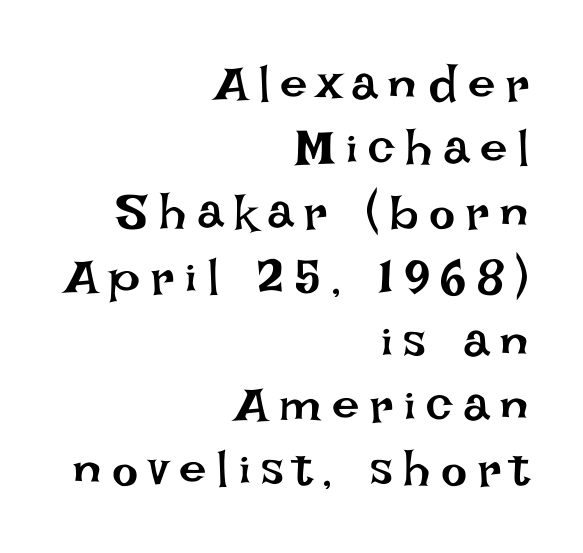
The image shows 49 px regular-weight type, upright; set right-aligned, normal line spacing (1.31x), unusually wide letter spacing (+0.22 em), not underlined; low stroke contrast and a large x-height.
